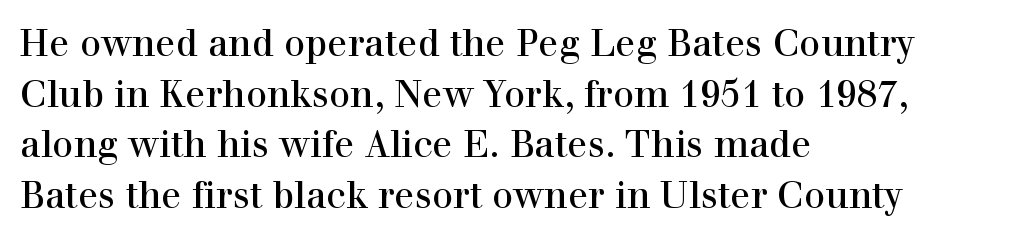
Q: Is the text italic (slanted)? A: No, it is upright.
Q: Is the typeface a serif or a sans-serif typeface? A: Serif.
Q: Is the text underlined? A: No.
Q: How is the paragraph aligned? A: Left-aligned.
Q: Is the spacing between letters normal or unusually wide? A: Normal.
Q: Is the spacing between lines tight, normal or loose? A: Normal.
Q: Width (condensed, normal, or wide)? A: Normal.
Q: x-height? A: Medium.
Q: Monospaced? A: No.
